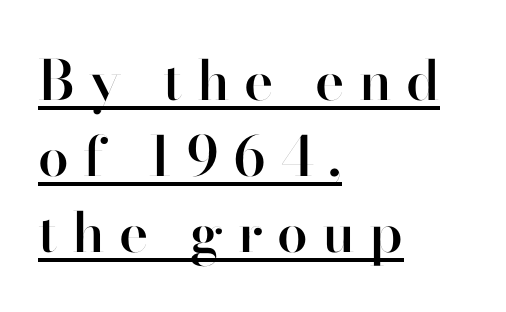
{"serif": "no", "italic": "no", "bold": "semi", "weight": "semibold", "width": "normal", "stroke_contrast": "high", "x_height": "small", "monospaced": "no", "underline": "yes", "align": "left", "line_spacing": "normal", "line_spacing_ratio": 1.38, "letter_spacing": "wide", "letter_spacing_em": 0.26, "glyph_px": 55}
